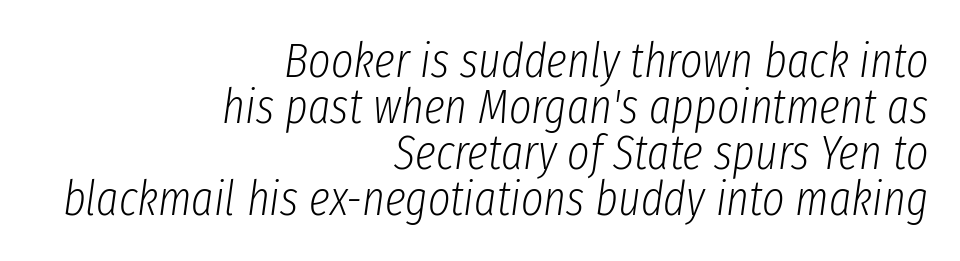
Each row of text sits above clean, open space. This sample has the flowing, uneven cadence of proportional lettering. Vertically, the passage feels compressed, each row crowding the next. Caption: face not bold, strokes unweighted. Tall strokes in this sample are angled rather than plumb.
